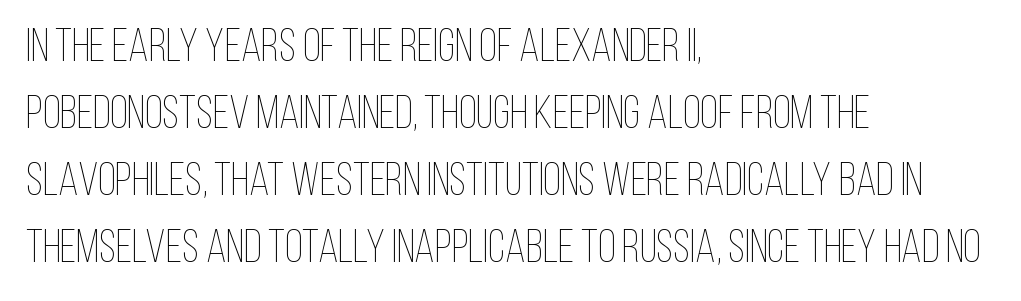
Clear beneath every line of the passage. Is the type heavy? It reads as light-to-regular instead. Is there much room between lines? A standard amount, neither cramped nor airy. No italicization has been applied; the sample stays upright. The type is set solid horizontally, with unmodified tracking.
